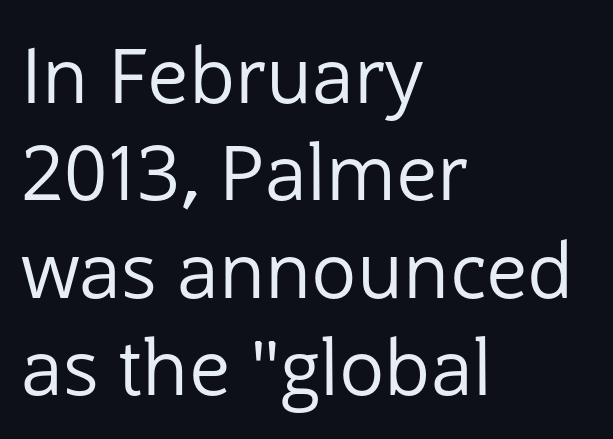
Q: Is the text bold? A: No.
Q: Is the text italic (slanted)? A: No, it is upright.
Q: Is the typeface a serif or a sans-serif typeface? A: Sans-serif.
Q: Is the text underlined? A: No.
Q: How is the paragraph aligned? A: Left-aligned.
Q: Is the spacing between letters normal or unusually wide? A: Normal.
Q: Is the spacing between lines tight, normal or loose? A: Normal.
Q: Width (condensed, normal, or wide)? A: Normal.
Q: Stroke contrast? A: Low.
Q: x-height? A: Medium.
Q: Monospaced? A: No.
